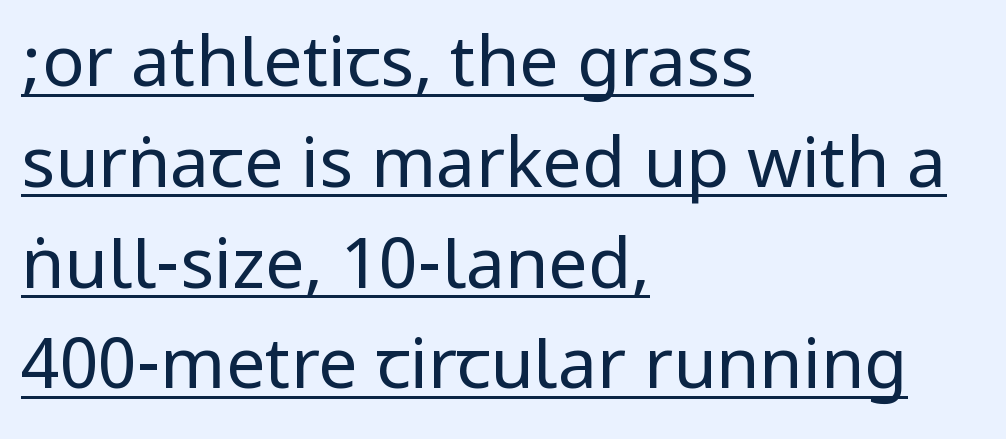
Q: Is the text bold? A: No.
Q: Is the text italic (slanted)? A: No, it is upright.
Q: Is the typeface a serif or a sans-serif typeface? A: Sans-serif.
Q: Is the text underlined? A: Yes.
Q: How is the paragraph aligned? A: Left-aligned.
Q: Is the spacing between letters normal or unusually wide? A: Normal.
Q: Is the spacing between lines tight, normal or loose? A: Normal.
Q: Width (condensed, normal, or wide)? A: Condensed.
Q: Stroke contrast? A: Low.
